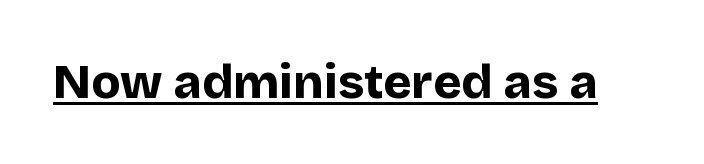
Each letter keeps its own natural width here, so spacing adapts to shape. If you drew a line through each stem, it would be perfectly vertical. What decoration does the sample have? An underline. Plenty of ink on the page — the face is bold.
